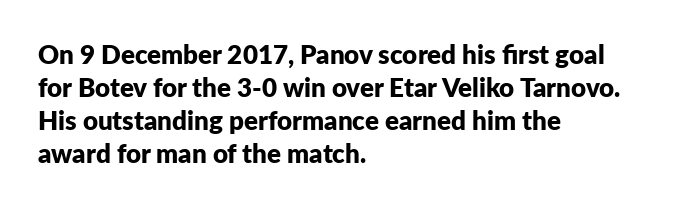
The image shows 26 px bold type, upright; set left-aligned, normal line spacing (1.27x), normal letter spacing, not underlined.
